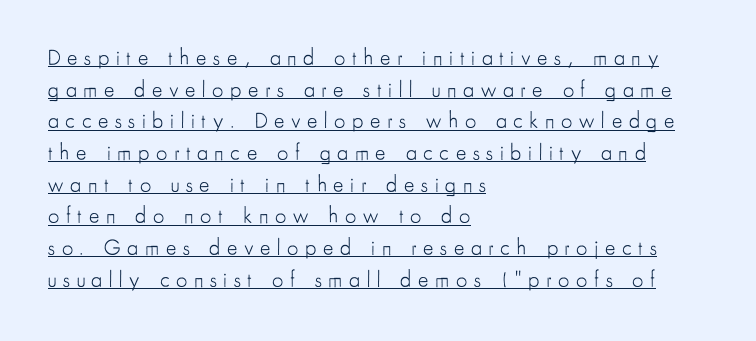
The image shows 22 px text type, upright; set left-aligned, normal line spacing (1.44x), unusually wide letter spacing (+0.3 em), underlined.
